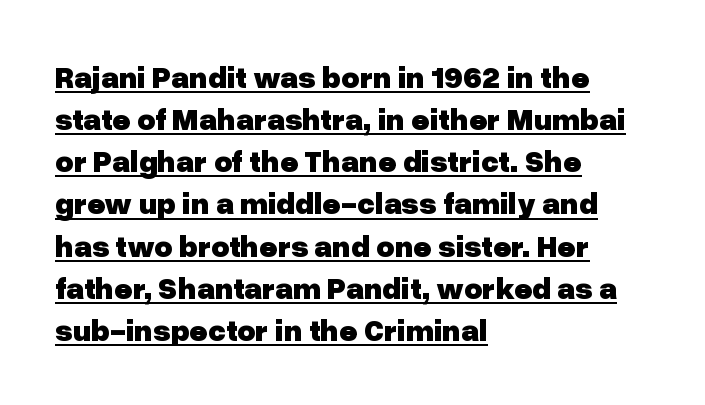
Q: Is the text bold? A: Yes.
Q: Is the text italic (slanted)? A: No, it is upright.
Q: Is the typeface a serif or a sans-serif typeface? A: Sans-serif.
Q: Is the text underlined? A: Yes.
Q: How is the paragraph aligned? A: Left-aligned.
Q: Is the spacing between letters normal or unusually wide? A: Normal.
Q: Is the spacing between lines tight, normal or loose? A: Normal.
Q: Width (condensed, normal, or wide)? A: Normal.
Q: Stroke contrast? A: Low.
Q: x-height? A: Medium.
Q: Monospaced? A: No.
